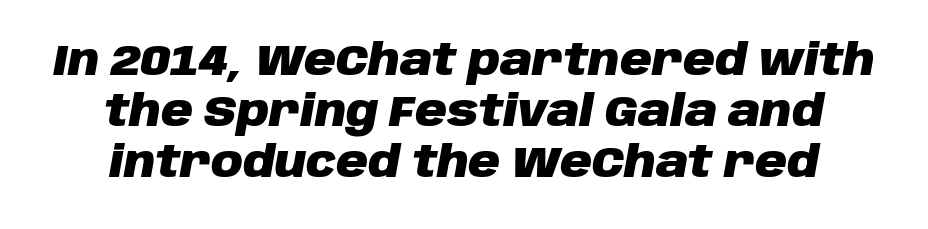
Q: Is the text bold? A: Yes.
Q: Is the text italic (slanted)? A: Yes, it leans right by about 10 degrees.
Q: Is the text underlined? A: No.
Q: How is the paragraph aligned? A: Centered.
Q: Is the spacing between letters normal or unusually wide? A: Normal.
Q: Width (condensed, normal, or wide)? A: Normal.
Q: Stroke contrast? A: Low.
Q: x-height? A: Large.
Q: Monospaced? A: No.
